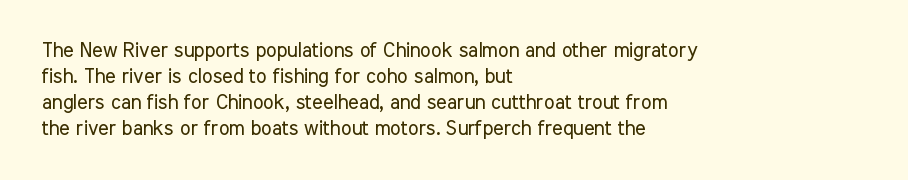
Q: Is the text bold? A: No.
Q: Is the text italic (slanted)? A: No, it is upright.
Q: Is the text underlined? A: No.
Q: How is the paragraph aligned? A: Left-aligned.
Q: Is the spacing between letters normal or unusually wide? A: Normal.
Q: Is the spacing between lines tight, normal or loose? A: Normal.
